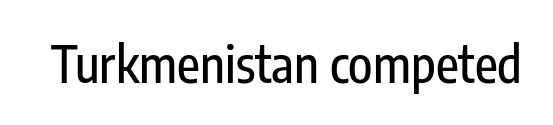
{"serif": "no", "italic": "no", "width": "condensed", "stroke_contrast": "low", "x_height": "medium", "monospaced": "no", "underline": "no", "letter_spacing": "normal", "letter_spacing_em": 0.0, "glyph_px": 50}
